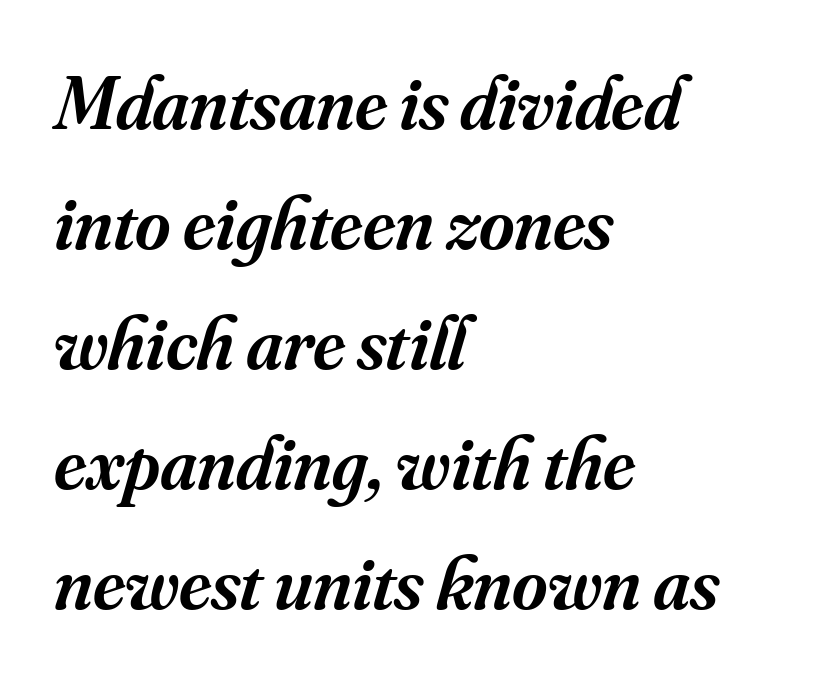
{"serif": "yes", "italic": "yes", "lean": "right", "slant_degrees": 16, "bold": "semi", "weight": "semibold", "width": "normal", "stroke_contrast": "medium", "x_height": "small", "monospaced": "no", "underline": "no", "align": "left", "line_spacing": "normal", "line_spacing_ratio": 1.58, "letter_spacing": "normal", "letter_spacing_em": 0.0, "glyph_px": 76}
